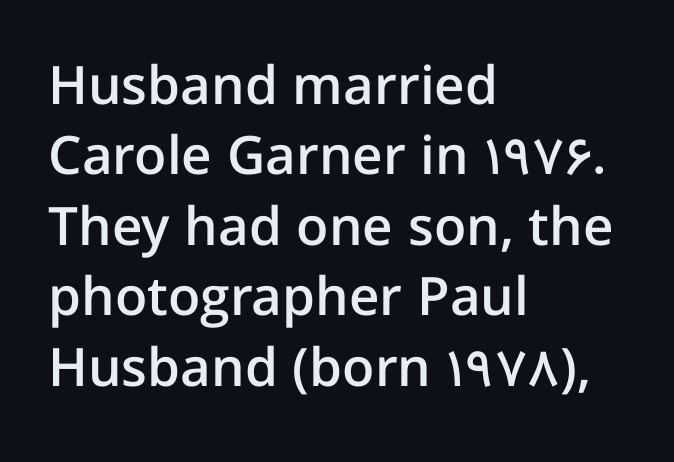
The image shows 53 px semibold sans-serif type, upright; set left-aligned, normal line spacing (1.33x), normal letter spacing, not underlined; low stroke contrast and a medium x-height.
